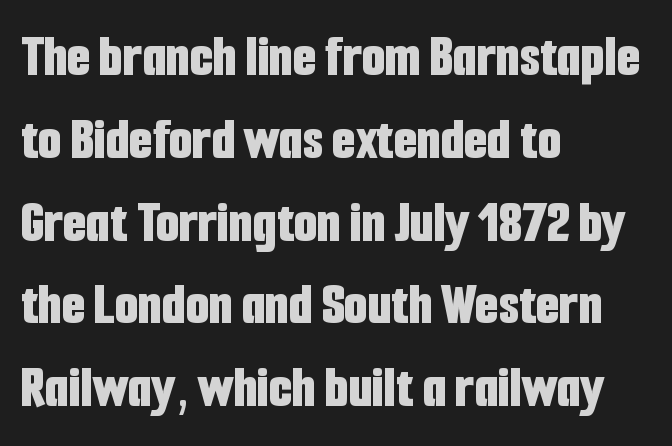
Compared with typical paragraphs, the rows here are spaced about the same. Anything drawn beneath the words? Only blank space. These lines stack with their left ends in a neat column. Looks like regular typesetting: each glyph gets only the width it needs. Honestly, the letter spacing is just normal — you wouldn't notice it. Strong, thick strokes mark this as bold type.
